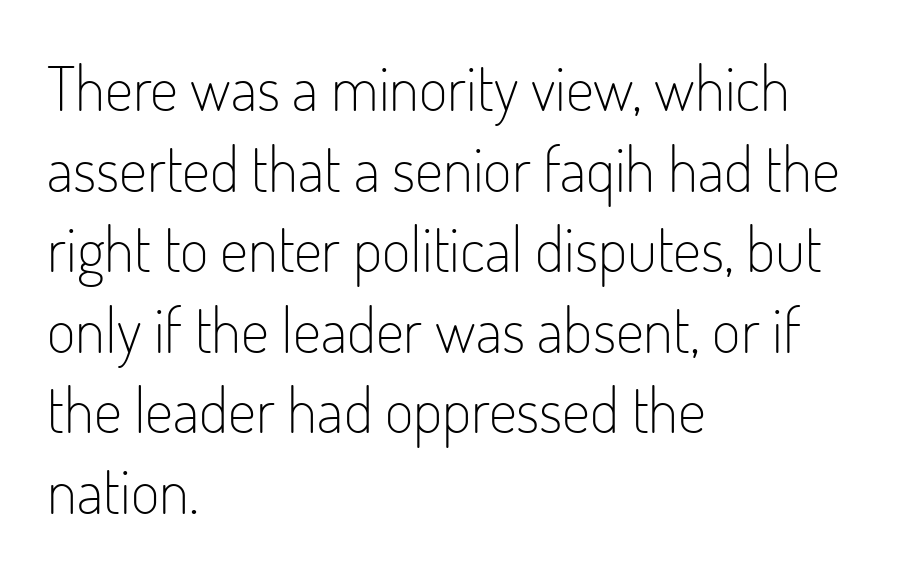
Q: Is the text bold? A: No.
Q: Is the text italic (slanted)? A: No, it is upright.
Q: Is the typeface a serif or a sans-serif typeface? A: Sans-serif.
Q: Is the text underlined? A: No.
Q: How is the paragraph aligned? A: Left-aligned.
Q: Is the spacing between letters normal or unusually wide? A: Normal.
Q: Is the spacing between lines tight, normal or loose? A: Normal.
Q: Width (condensed, normal, or wide)? A: Condensed.
Q: Stroke contrast? A: Low.
Q: x-height? A: Small.
Q: Monospaced? A: No.
